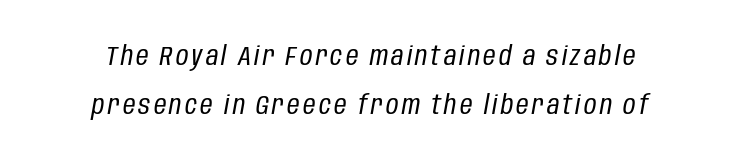
{"italic": "yes", "lean": "right", "slant_degrees": 10, "bold": "no", "underline": "no", "align": "center", "line_spacing_ratio": 1.8, "glyph_px": 27}
